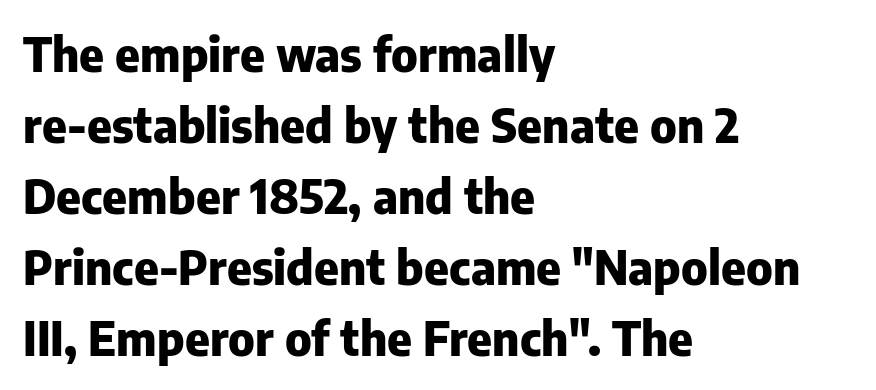
Each row of text sits above clean, open space. A student would call this left alignment; a typographer would say flush left, rag right. The strokes are fattened all the way to bold. Look at the tracking — it's just the regular setting, nothing added. No italicization has been applied; the sample stays upright.
